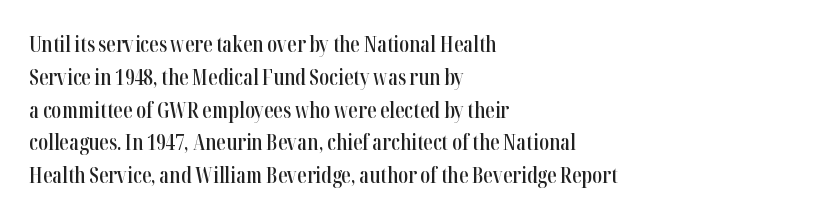
Q: Is the text bold? A: Semi-bold.
Q: Is the text italic (slanted)? A: No, it is upright.
Q: Is the text underlined? A: No.
Q: How is the paragraph aligned? A: Left-aligned.
Q: Is the spacing between letters normal or unusually wide? A: Normal.
Q: Is the spacing between lines tight, normal or loose? A: Normal.
